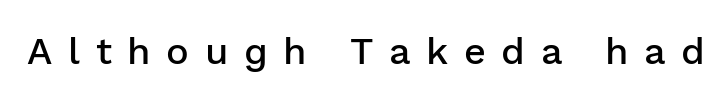
Q: Is the text bold? A: Semi-bold.
Q: Is the text italic (slanted)? A: No, it is upright.
Q: Is the typeface a serif or a sans-serif typeface? A: Sans-serif.
Q: Is the text underlined? A: No.
Q: Is the spacing between letters normal or unusually wide? A: Unusually wide.
Q: Width (condensed, normal, or wide)? A: Normal.
Q: Stroke contrast? A: Low.
Q: x-height? A: Medium.
Q: Monospaced? A: No.
